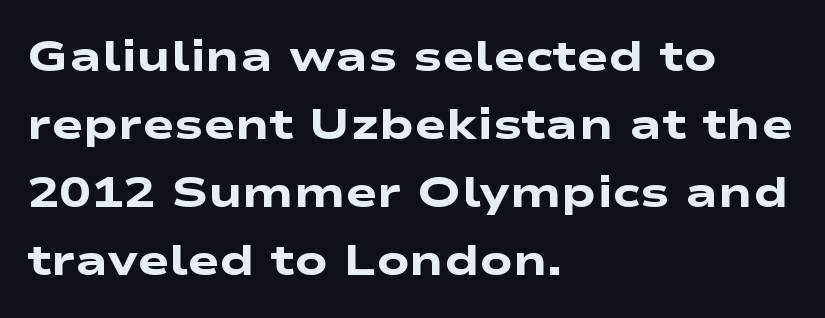
The image shows 43 px heavy, wide sans-serif type; set left-aligned, normal line spacing (1.58x), normal letter spacing, not underlined; low stroke contrast and a medium x-height.
